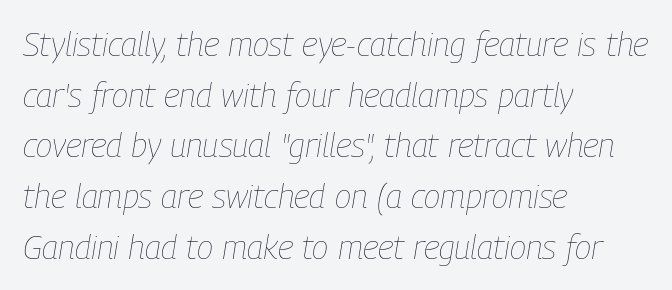
Q: Is the text bold? A: No.
Q: Is the text italic (slanted)? A: Yes, it leans right by about 9 degrees.
Q: Is the text underlined? A: No.
Q: How is the paragraph aligned? A: Left-aligned.
Q: Is the spacing between letters normal or unusually wide? A: Normal.
Q: Is the spacing between lines tight, normal or loose? A: Normal.
Q: Width (condensed, normal, or wide)? A: Condensed.
Q: Stroke contrast? A: Low.
Q: x-height? A: Medium.
Q: Monospaced? A: No.
